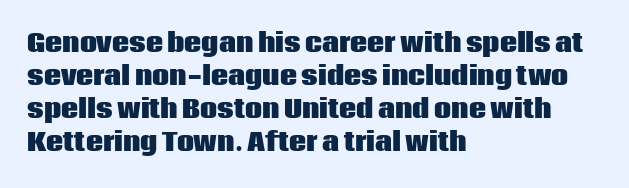
Q: Is the text bold? A: Yes.
Q: Is the text italic (slanted)? A: No, it is upright.
Q: Is the text underlined? A: No.
Q: How is the paragraph aligned? A: Left-aligned.
Q: Is the spacing between letters normal or unusually wide? A: Normal.
Q: Is the spacing between lines tight, normal or loose? A: Normal.
